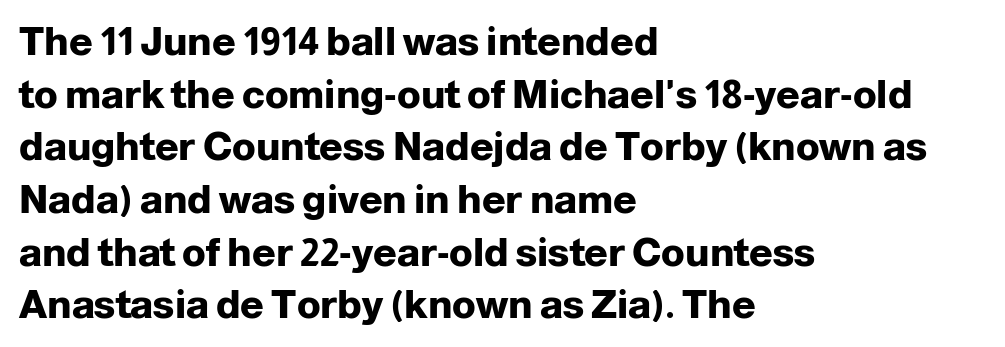
The image shows 39 px heavy sans-serif type, upright; set left-aligned, normal line spacing (1.35x), normal letter spacing, not underlined; low stroke contrast and a medium x-height.
